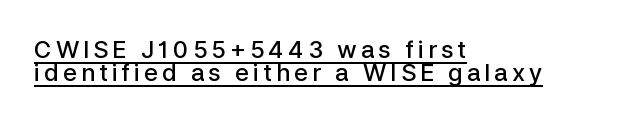
The image shows 24 px text type, upright; set left-aligned, tight line spacing (0.96x), underlined.
